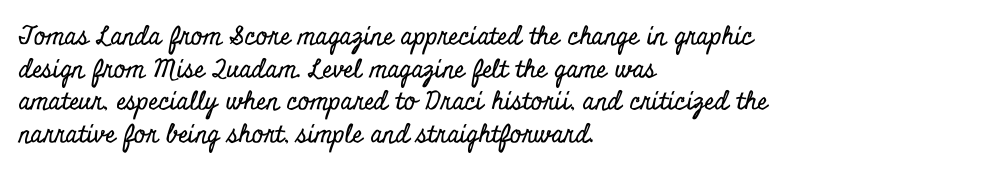
Q: Is the text italic (slanted)? A: Yes.
Q: Is the text underlined? A: No.
Q: How is the paragraph aligned? A: Left-aligned.
Q: Is the spacing between letters normal or unusually wide? A: Normal.
Q: Is the spacing between lines tight, normal or loose? A: Normal.
